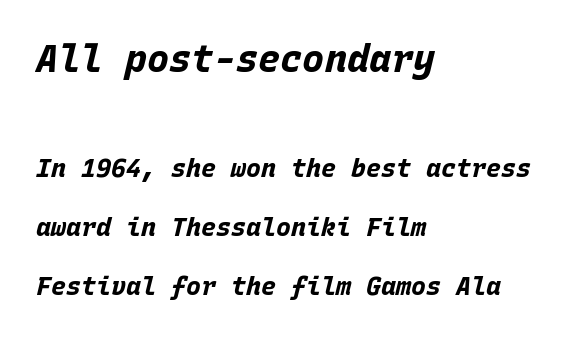
Slant detected: the letters are inclined. This sample uses plain, unmodified letter spacing. Caption: multi-line text, flush left, ragged right. What weight is shown? A full bold with thick strokes. Which chunk is bigger? The first one — the top block dwarfs the bottom. Nobody drew a line under any word here.
